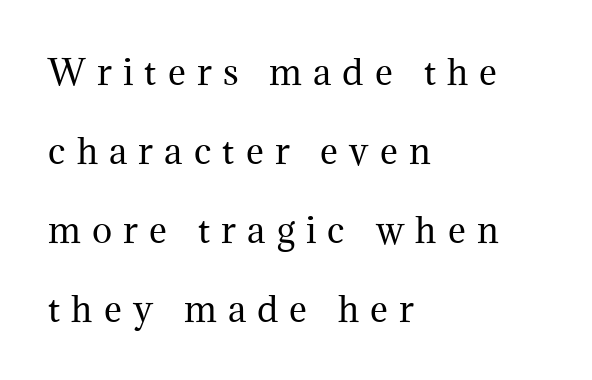
{"serif": "yes", "italic": "no", "bold": "no", "weight": "regular", "width": "normal", "stroke_contrast": "medium", "x_height": "medium", "monospaced": "no", "underline": "no", "align": "left", "line_spacing": "loose", "line_spacing_ratio": 2.32, "letter_spacing": "wide", "letter_spacing_em": 0.33, "glyph_px": 34}
